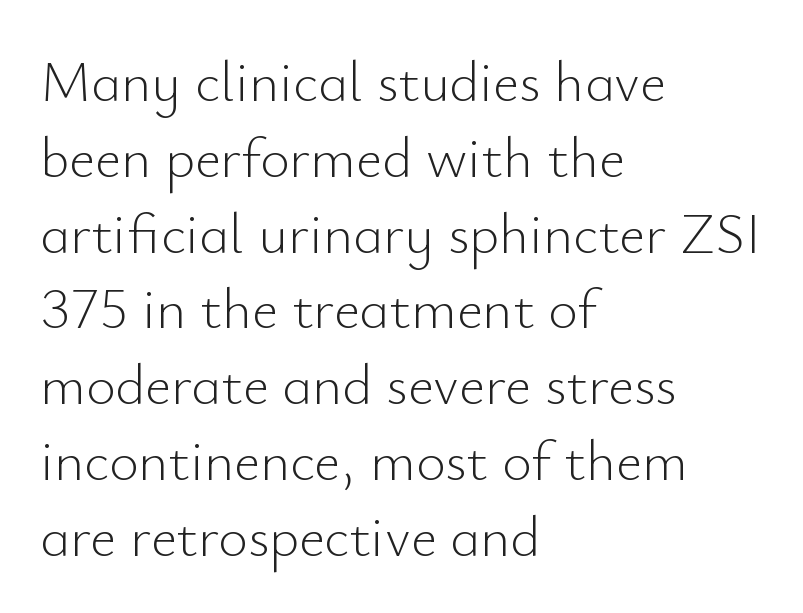
Q: Is the text bold? A: No.
Q: Is the text italic (slanted)? A: No, it is upright.
Q: Is the typeface a serif or a sans-serif typeface? A: Sans-serif.
Q: Is the text underlined? A: No.
Q: How is the paragraph aligned? A: Left-aligned.
Q: Is the spacing between letters normal or unusually wide? A: Normal.
Q: Is the spacing between lines tight, normal or loose? A: Normal.
Q: Width (condensed, normal, or wide)? A: Normal.
Q: Stroke contrast? A: Low.
Q: x-height? A: Small.
Q: Monospaced? A: No.
